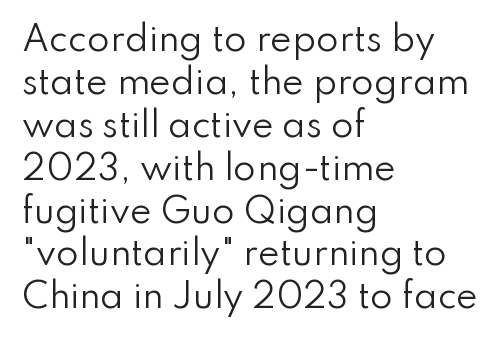
The image shows 33 px regular-weight sans-serif type, upright; set left-aligned, normal line spacing (1.3x), normal letter spacing, not underlined; low stroke contrast and a small x-height.
